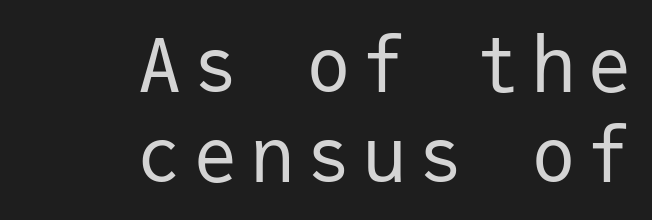
The image shows 75 px regular-weight sans-serif type, upright, monospaced; set right-aligned, line spacing 1.2x, not underlined; low stroke contrast and a medium x-height.
